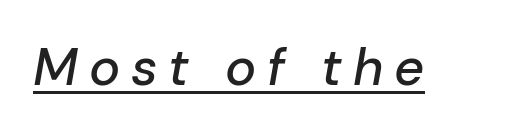
The image shows 52 px text type, italic (leaning right); set unusually wide letter spacing (+0.21 em), underlined; low stroke contrast and a medium x-height.
